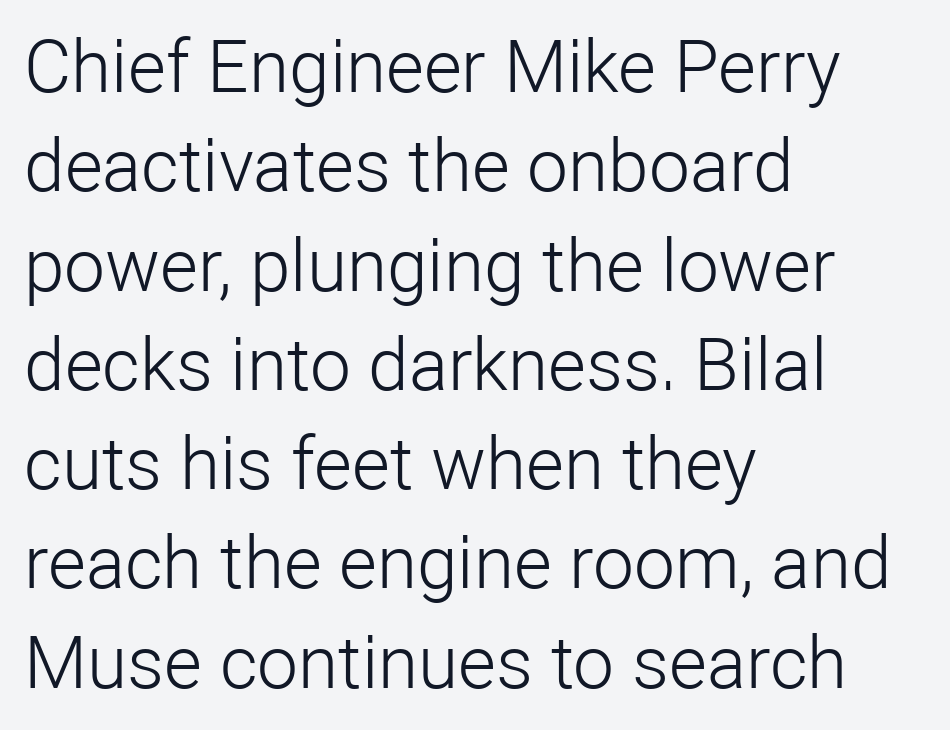
Q: Is the text bold? A: No.
Q: Is the text italic (slanted)? A: No, it is upright.
Q: Is the typeface a serif or a sans-serif typeface? A: Sans-serif.
Q: Is the text underlined? A: No.
Q: How is the paragraph aligned? A: Left-aligned.
Q: Is the spacing between letters normal or unusually wide? A: Normal.
Q: Is the spacing between lines tight, normal or loose? A: Normal.
Q: Width (condensed, normal, or wide)? A: Normal.
Q: Stroke contrast? A: Low.
Q: x-height? A: Medium.
Q: Monospaced? A: No.
